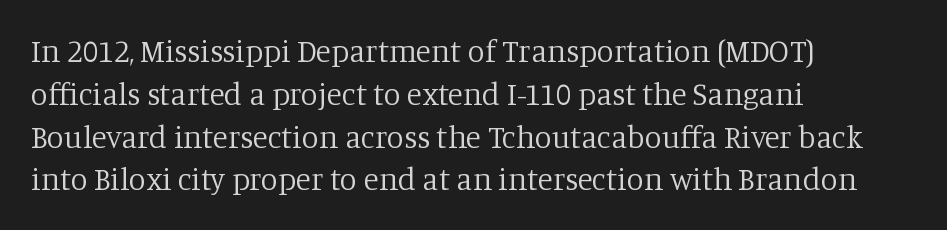
Looks like regular typesetting: each glyph gets only the width it needs. Nope, not italic — everything's standing straight. The designer went with a serif here, giving each stem small feet. The lines in this sample share a left origin and differ only in where they stop. There is no visible air inserted between adjacent glyphs.
